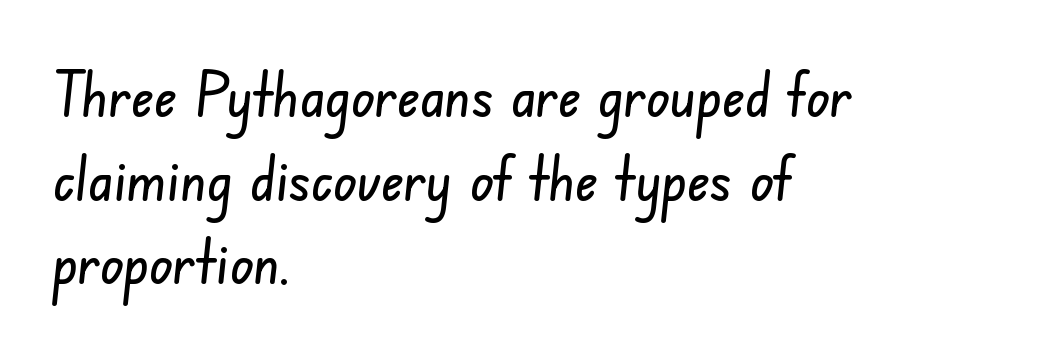
The image shows 62 px condensed sans-serif type; set left-aligned, normal line spacing (1.35x), normal letter spacing, not underlined; low stroke contrast and a small x-height.
